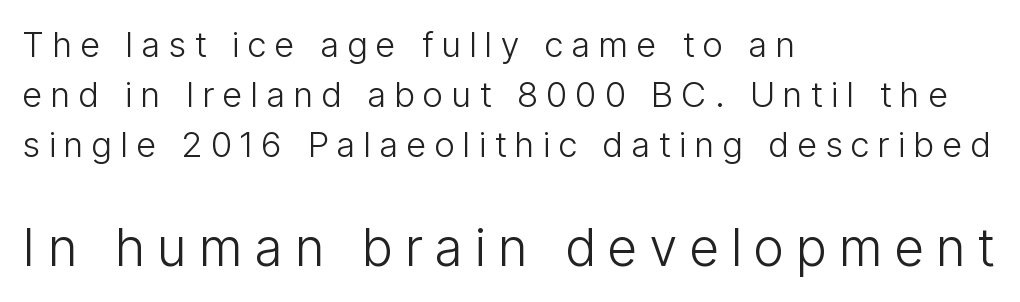
The image shows 52 px light, condensed sans-serif type, upright; set left-aligned, normal line spacing (1.43x), unusually wide letter spacing (+0.25 em), not underlined; the second (bottom) block is 1.49x larger; low stroke contrast and a medium x-height.
